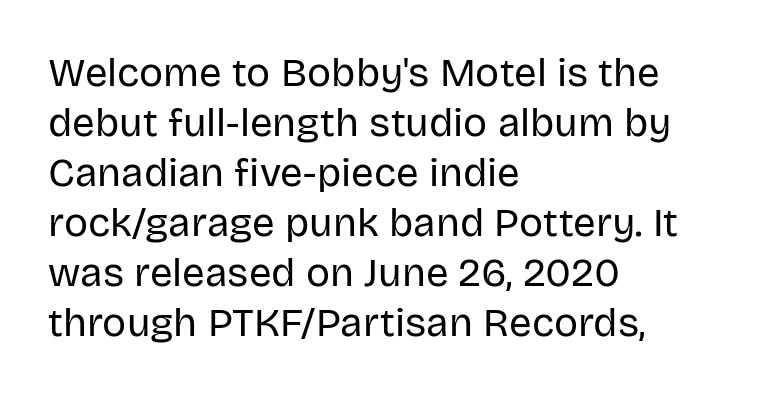
The image shows 40 px regular-weight sans-serif type, upright; set left-aligned, normal line spacing (1.25x), normal letter spacing, not underlined; low stroke contrast and a large x-height.
